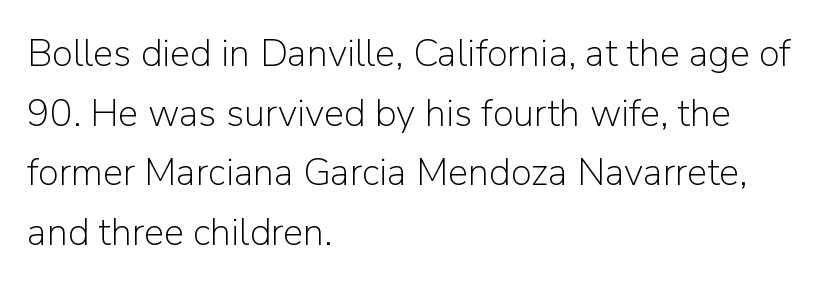
The image shows 38 px light sans-serif type, upright; set left-aligned, normal line spacing (1.57x), normal letter spacing, not underlined; low stroke contrast and a medium x-height.
